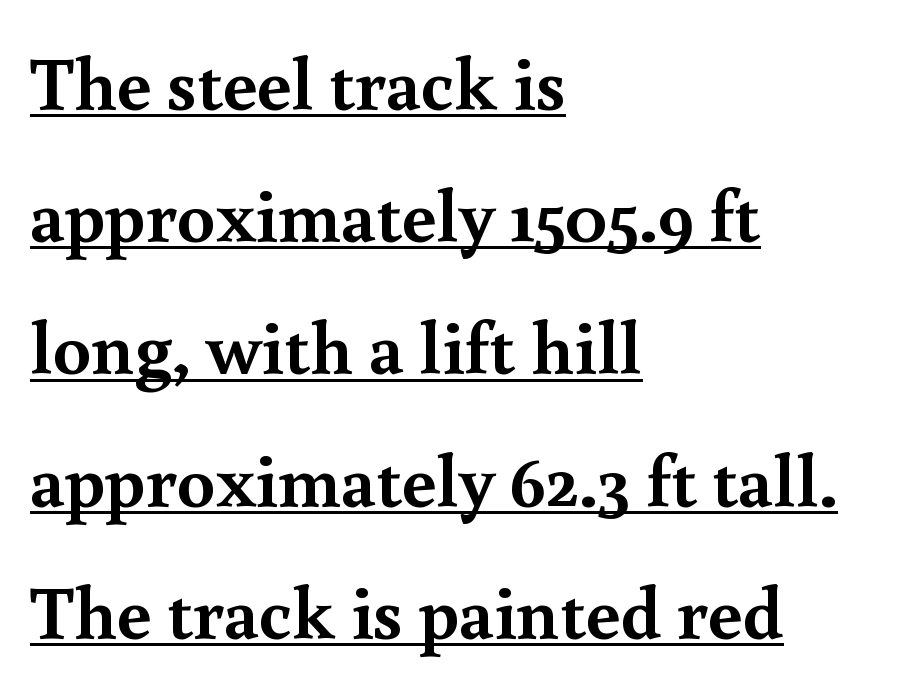
Q: Is the text bold? A: Yes.
Q: Is the text italic (slanted)? A: No, it is upright.
Q: Is the typeface a serif or a sans-serif typeface? A: Serif.
Q: Is the text underlined? A: Yes.
Q: How is the paragraph aligned? A: Left-aligned.
Q: Is the spacing between letters normal or unusually wide? A: Normal.
Q: Width (condensed, normal, or wide)? A: Normal.
Q: x-height? A: Small.
Q: Monospaced? A: No.
